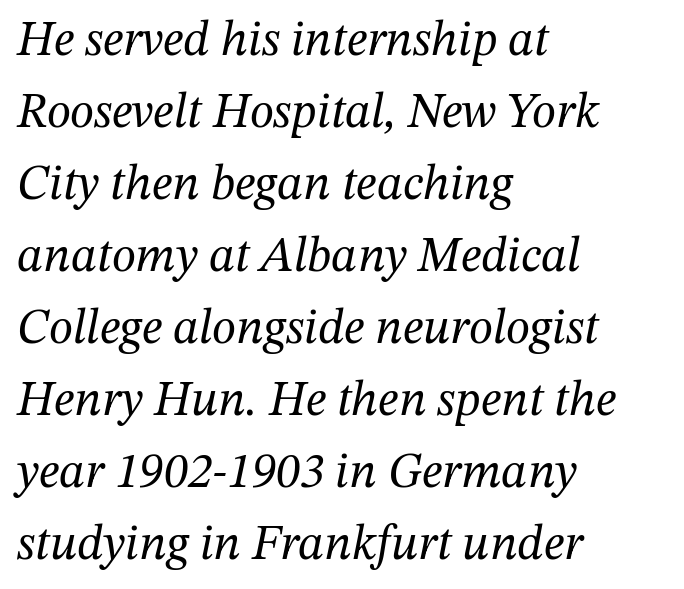
The image shows 49 px regular-weight serif type, italic (leaning right); set left-aligned, normal line spacing (1.47x), normal letter spacing, not underlined; medium stroke contrast and a medium x-height.
